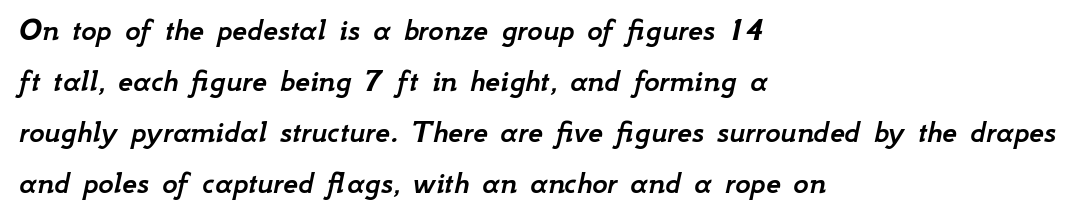
Q: Is the text italic (slanted)? A: Yes, it leans right by about 12 degrees.
Q: Is the text underlined? A: No.
Q: How is the paragraph aligned? A: Left-aligned.
Q: Is the spacing between letters normal or unusually wide? A: Normal.
Q: Is the spacing between lines tight, normal or loose? A: Normal.
Q: Width (condensed, normal, or wide)? A: Normal.
Q: Stroke contrast? A: Low.
Q: x-height? A: Small.
Q: Monospaced? A: No.
